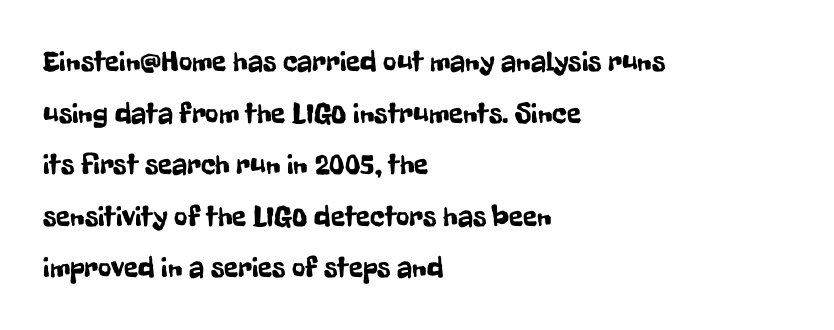
{"serif": "no", "italic": "no", "width": "condensed", "stroke_contrast": "low", "x_height": "medium", "monospaced": "no", "underline": "no", "align": "left", "line_spacing_ratio": 1.78, "letter_spacing": "normal", "letter_spacing_em": 0.0, "glyph_px": 29}
